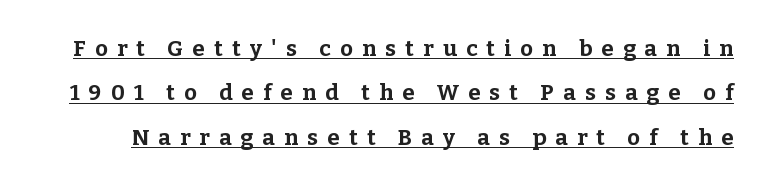
Set as a true bold cut, around the 700 mark. Words appear elongated and porous because spacing is wide. Style check: upright. Has an underline been added? It has.
